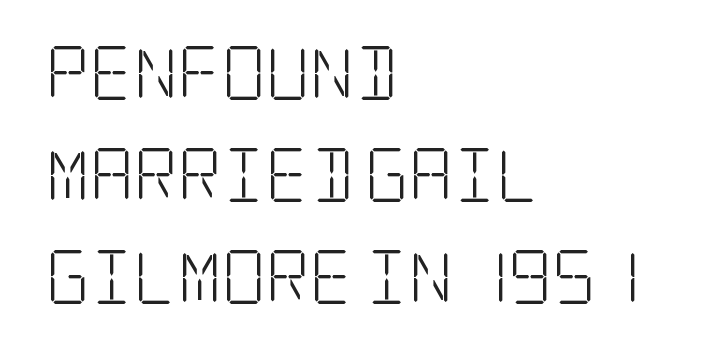
On a weight scale, this lands at 450 or below. This sample uses a serif face. Posture: upright roman. In terms of letterspacing, this is plain default setting.
